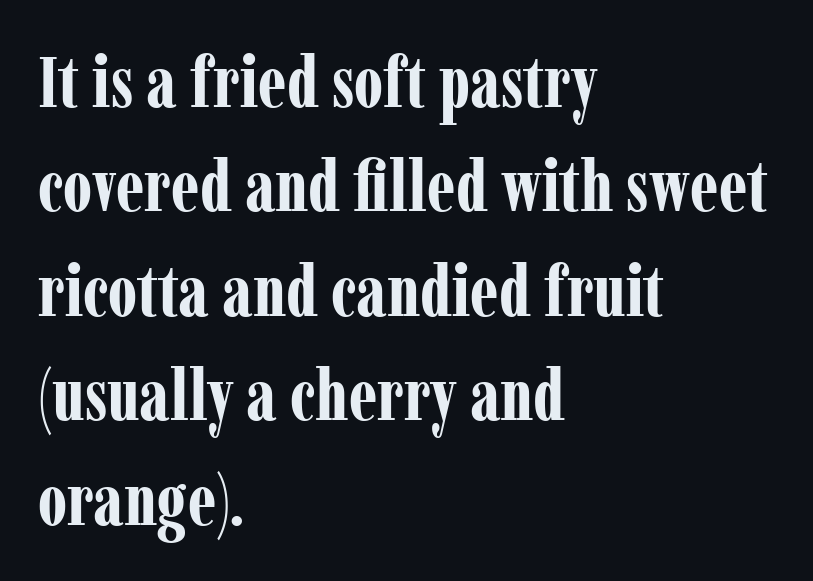
The space beneath each line is pristine and unruled. The passage shown is typed in a proportional face where columns would drift. Typeset ragged right — the left edge is the straight one. Its strokes are broad and dark, the hallmark of bold type.
